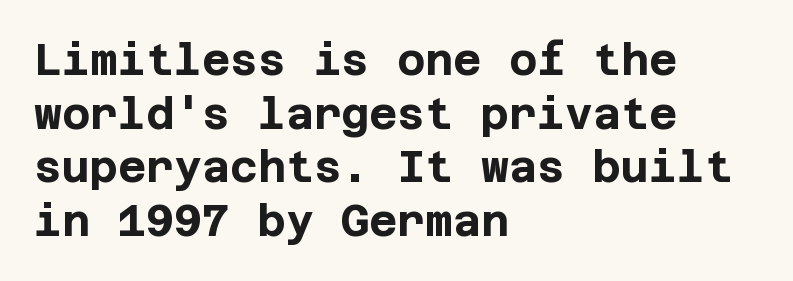
Q: Is the text bold? A: Yes.
Q: Is the text italic (slanted)? A: No, it is upright.
Q: Is the typeface a serif or a sans-serif typeface? A: Sans-serif.
Q: Is the text underlined? A: No.
Q: How is the paragraph aligned? A: Left-aligned.
Q: Is the spacing between letters normal or unusually wide? A: Normal.
Q: Is the spacing between lines tight, normal or loose? A: Normal.
Q: Width (condensed, normal, or wide)? A: Normal.
Q: Stroke contrast? A: Low.
Q: x-height? A: Large.
